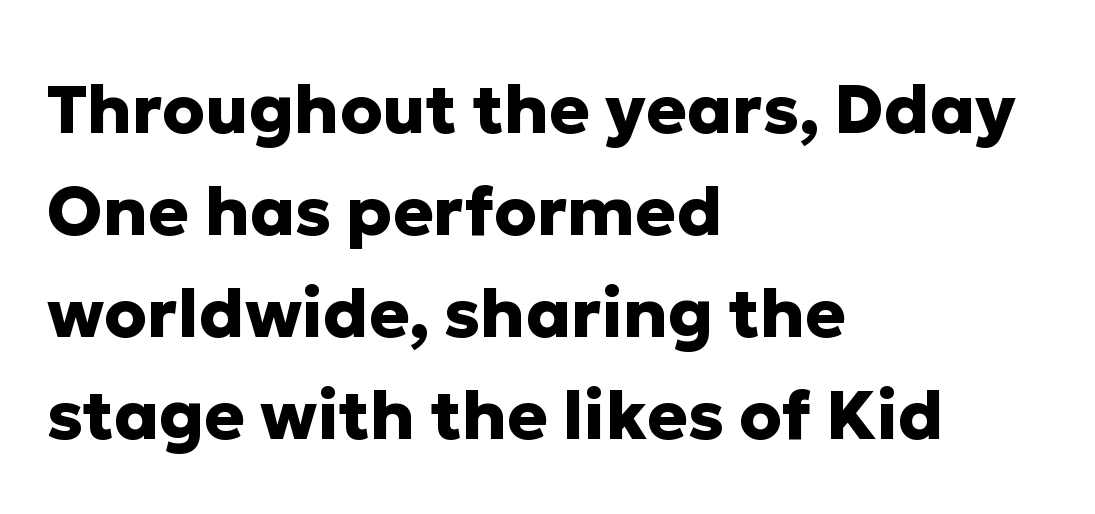
{"serif": "no", "italic": "no", "bold": "yes", "weight": "heavy", "width": "normal", "stroke_contrast": "low", "x_height": "medium", "monospaced": "no", "underline": "no", "align": "left", "line_spacing": "normal", "line_spacing_ratio": 1.5, "letter_spacing": "normal", "letter_spacing_em": 0.0, "glyph_px": 68}
